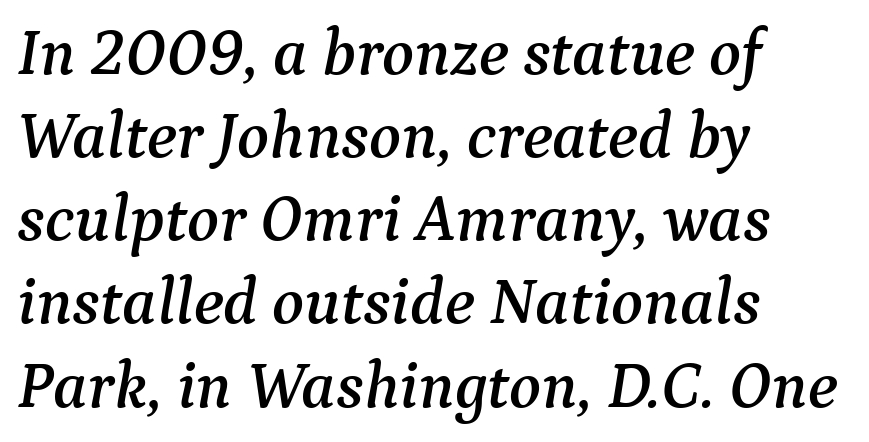
Character widths vary here, with narrow letters taking less room than wide ones. Typeset ragged right — the left edge is the straight one. The lettering tilts uniformly, giving the passage an italic look. Standard letterfit; no display-style spreading of the glyphs. What kind of face is this? One with serifs.
